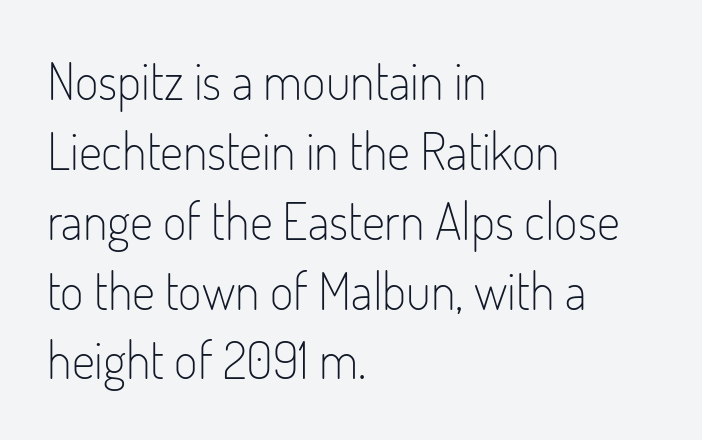
Ascenders rise straight up at ninety degrees. Caption: multi-line text, flush left, ragged right. Each stroke keeps to a modest, everyday thickness or less. Check the space under the baseline: it is left empty.
